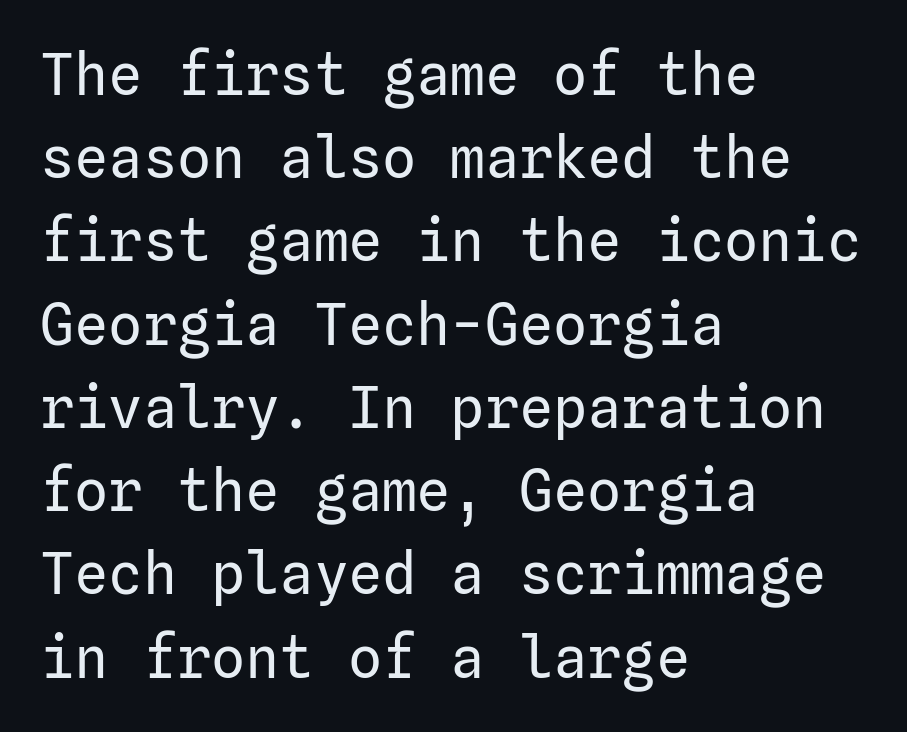
Q: Is the text bold? A: No.
Q: Is the text italic (slanted)? A: No, it is upright.
Q: Is the typeface a serif or a sans-serif typeface? A: Sans-serif.
Q: Is the text underlined? A: No.
Q: How is the paragraph aligned? A: Left-aligned.
Q: Is the spacing between letters normal or unusually wide? A: Normal.
Q: Is the spacing between lines tight, normal or loose? A: Normal.
Q: Width (condensed, normal, or wide)? A: Normal.
Q: Stroke contrast? A: Low.
Q: x-height? A: Medium.
